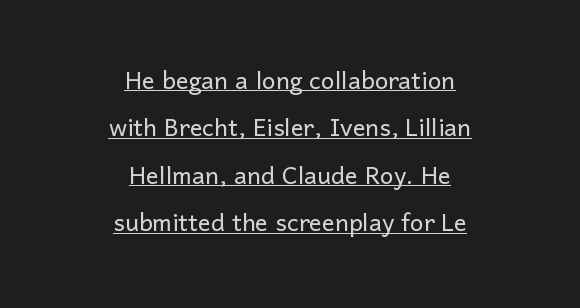
{"serif": "no", "italic": "no", "bold": "no", "weight": "light", "width": "normal", "stroke_contrast": "low", "x_height": "medium", "monospaced": "no", "underline": "yes", "align": "center", "line_spacing": "normal", "line_spacing_ratio": 1.48, "letter_spacing": "normal", "letter_spacing_em": 0.0, "glyph_px": 32}
